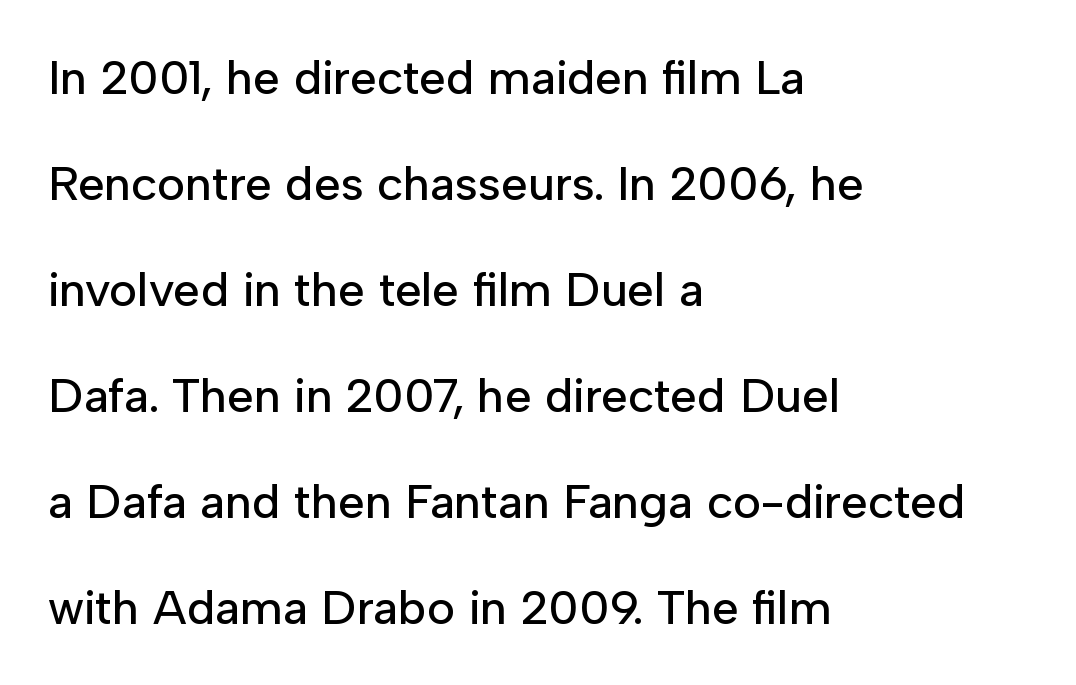
Q: Is the text italic (slanted)? A: No, it is upright.
Q: Is the typeface a serif or a sans-serif typeface? A: Sans-serif.
Q: Is the text underlined? A: No.
Q: How is the paragraph aligned? A: Left-aligned.
Q: Is the spacing between letters normal or unusually wide? A: Normal.
Q: Is the spacing between lines tight, normal or loose? A: Loose.
Q: Width (condensed, normal, or wide)? A: Normal.
Q: Stroke contrast? A: Low.
Q: x-height? A: Medium.
Q: Monospaced? A: No.
